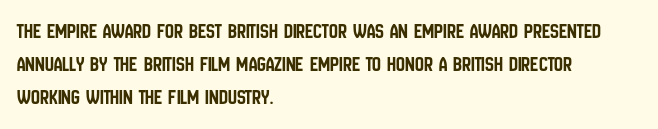
{"italic": "no", "underline": "no", "align": "left", "line_spacing": "normal", "line_spacing_ratio": 1.51, "letter_spacing": "normal", "letter_spacing_em": 0.0, "glyph_px": 22}
